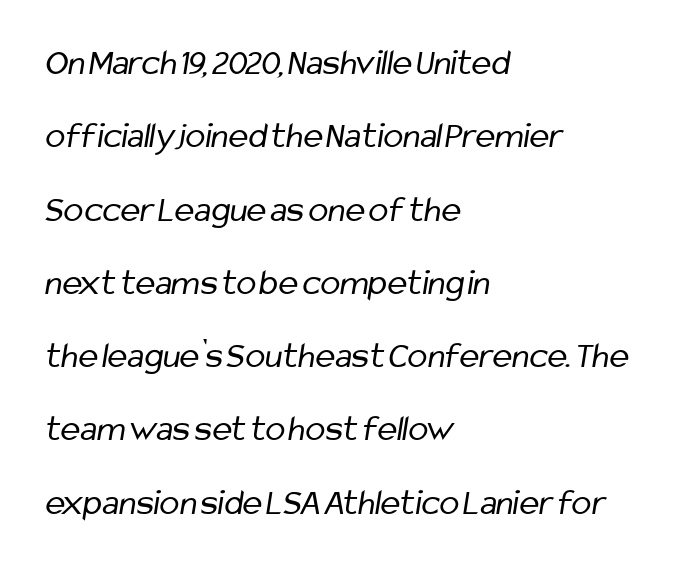
The image shows 37 px regular-weight, condensed sans-serif type; set left-aligned, loose line spacing (1.98x), normal letter spacing, not underlined; low stroke contrast and a medium x-height.
